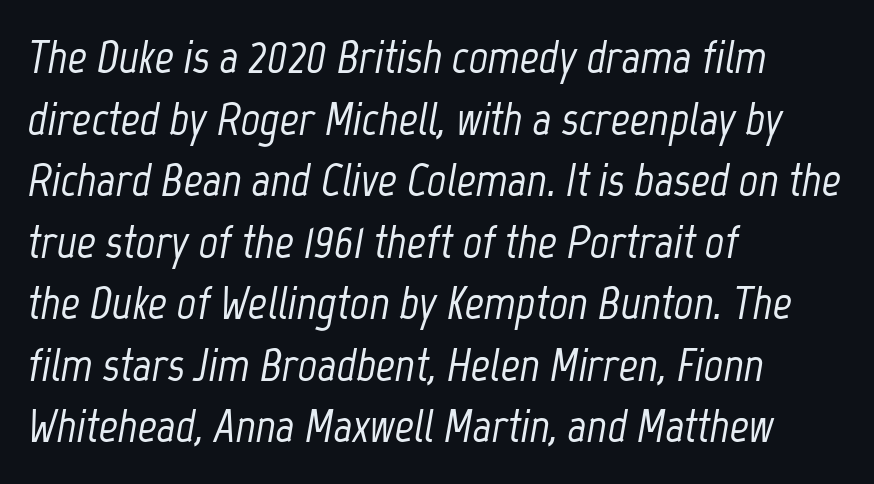
Q: Is the text italic (slanted)? A: Yes, it leans right by about 12 degrees.
Q: Is the text underlined? A: No.
Q: How is the paragraph aligned? A: Left-aligned.
Q: Is the spacing between letters normal or unusually wide? A: Normal.
Q: Is the spacing between lines tight, normal or loose? A: Normal.
Q: Width (condensed, normal, or wide)? A: Condensed.
Q: Stroke contrast? A: Low.
Q: x-height? A: Medium.
Q: Monospaced? A: No.
